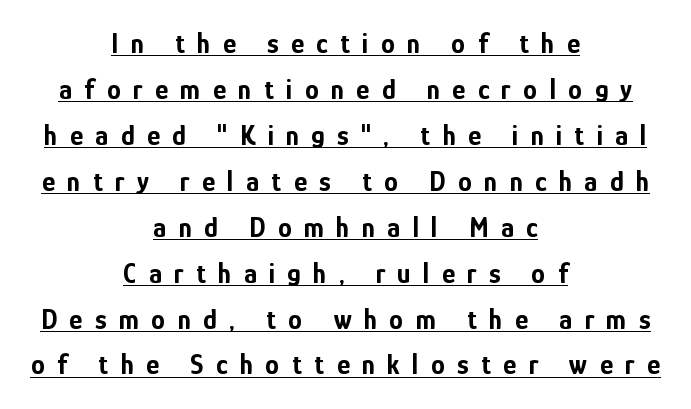
Q: Is the text bold? A: Yes.
Q: Is the text italic (slanted)? A: No, it is upright.
Q: Is the typeface a serif or a sans-serif typeface? A: Sans-serif.
Q: Is the text underlined? A: Yes.
Q: How is the paragraph aligned? A: Centered.
Q: Is the spacing between letters normal or unusually wide? A: Unusually wide.
Q: Is the spacing between lines tight, normal or loose? A: Normal.
Q: Width (condensed, normal, or wide)? A: Condensed.
Q: Stroke contrast? A: Low.
Q: x-height? A: Medium.
Q: Monospaced? A: No.
